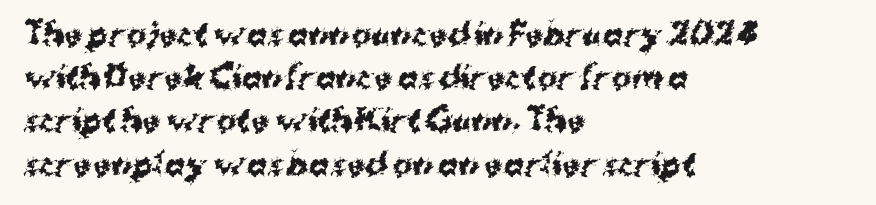
{"serif": "no", "bold": "yes", "weight": "bold", "width": "normal", "stroke_contrast": "medium", "x_height": "medium", "monospaced": "no", "underline": "no", "align": "left", "line_spacing": "normal", "line_spacing_ratio": 1.44, "letter_spacing": "normal", "letter_spacing_em": 0.0, "glyph_px": 30}
